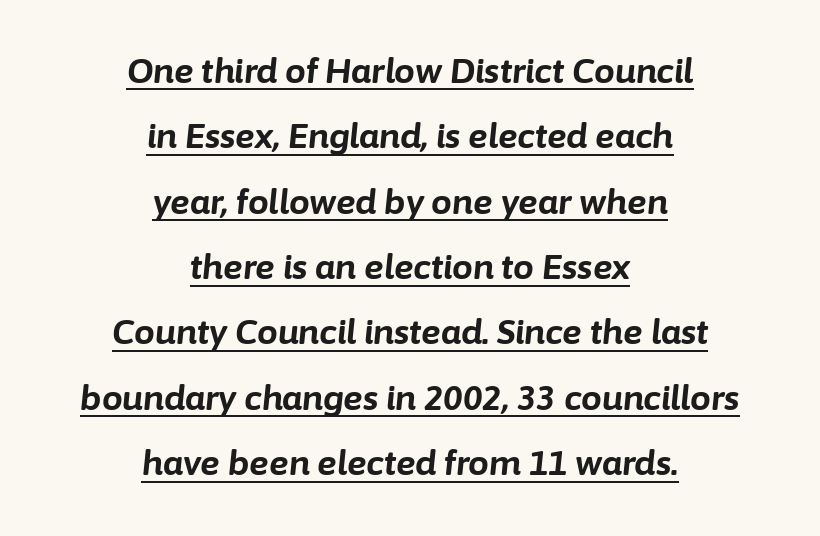
Line spacing here is loose. A typographer would call this underscored text. The rendering uses natural spacing where letterforms have individual widths. This sample uses an oblique cut, with every glyph tilted off the vertical.
